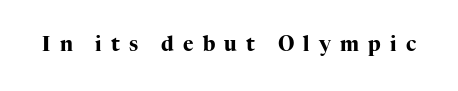
Decoration check: the copy has no underline. These words are printed bold, with thick strokes throughout. Is the letter spacing exaggerated? Yes — the characters are pushed far apart. The axis of the letterforms is exactly vertical.
